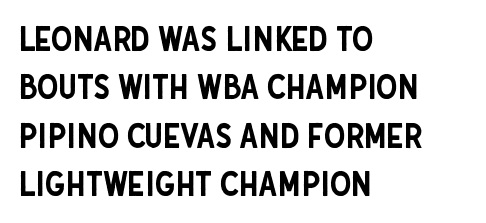
{"serif": "no", "italic": "no", "width": "condensed", "stroke_contrast": "low", "x_height": "large", "monospaced": "no", "underline": "no", "align": "left", "line_spacing": "normal", "line_spacing_ratio": 1.42, "letter_spacing": "normal", "letter_spacing_em": 0.0, "glyph_px": 34}
